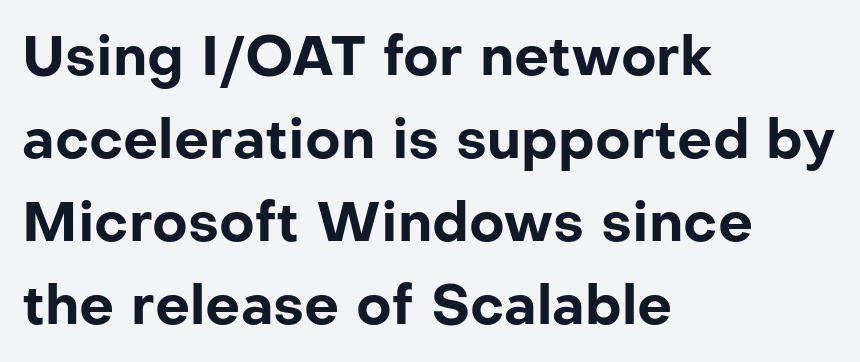
The image shows 55 px bold sans-serif type, upright; set left-aligned, normal line spacing (1.51x), normal letter spacing, not underlined; low stroke contrast and a medium x-height.
